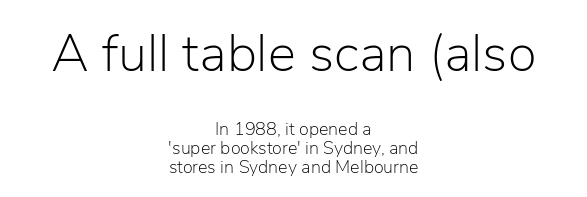
{"serif": "no", "italic": "no", "bold": "no", "weight": "light", "width": "normal", "stroke_contrast": "low", "x_height": "medium", "monospaced": "no", "underline": "no", "align": "center", "line_spacing": "tight", "line_spacing_ratio": 1.06, "letter_spacing": "normal", "letter_spacing_em": 0.0, "larger_block": "first", "size_ratio": 2.94, "glyph_px": 53}
